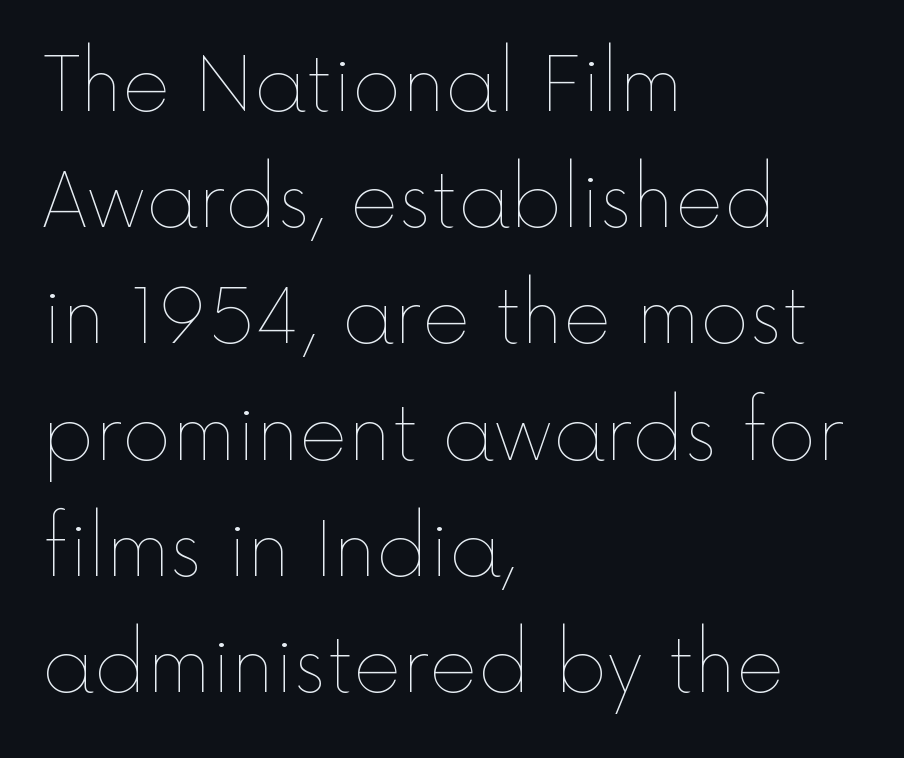
{"italic": "no", "bold": "no", "weight": "thin", "width": "normal", "x_height": "medium", "monospaced": "no", "underline": "no", "align": "left", "line_spacing": "normal", "line_spacing_ratio": 1.55, "letter_spacing": "normal", "letter_spacing_em": 0.0, "glyph_px": 75}
